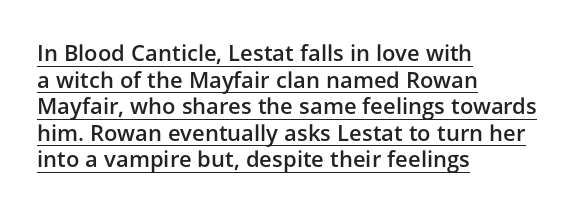
The image shows 22 px text type, upright; set left-aligned, line spacing 1.21x, normal letter spacing, underlined.
